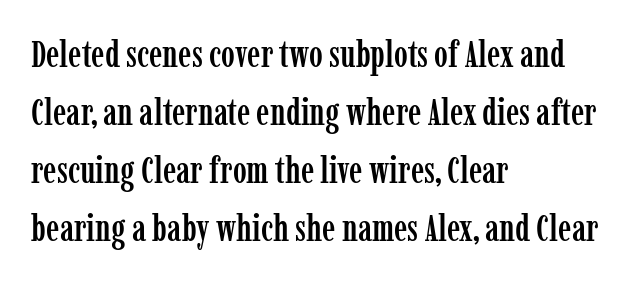
{"serif": "yes", "italic": "no", "width": "condensed", "stroke_contrast": "low", "x_height": "medium", "monospaced": "no", "underline": "no", "align": "left", "line_spacing": "normal", "line_spacing_ratio": 1.57, "letter_spacing": "normal", "letter_spacing_em": 0.0, "glyph_px": 37}
